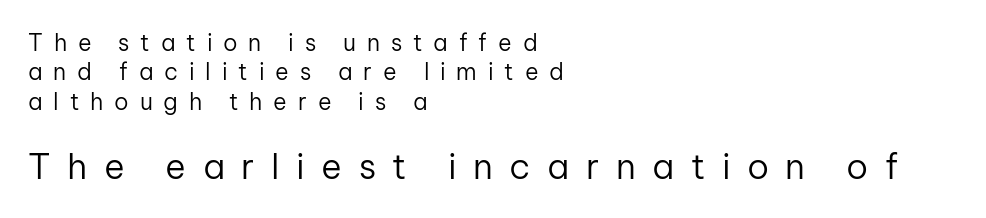
Q: Is the text bold? A: No.
Q: Is the text italic (slanted)? A: No, it is upright.
Q: Is the typeface a serif or a sans-serif typeface? A: Sans-serif.
Q: Is the text underlined? A: No.
Q: How is the paragraph aligned? A: Left-aligned.
Q: Is the spacing between letters normal or unusually wide? A: Unusually wide.
Q: Is the spacing between lines tight, normal or loose? A: Normal.
Q: Which block of text is set in a larger size, the first (top) or the second (bottom)? A: The second (bottom) one.
Q: Width (condensed, normal, or wide)? A: Normal.
Q: Stroke contrast? A: Low.
Q: x-height? A: Medium.
Q: Monospaced? A: No.
